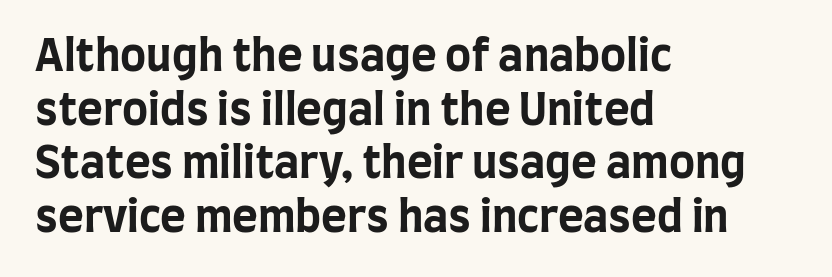
Q: Is the text bold? A: Yes.
Q: Is the text italic (slanted)? A: No, it is upright.
Q: Is the typeface a serif or a sans-serif typeface? A: Sans-serif.
Q: Is the text underlined? A: No.
Q: How is the paragraph aligned? A: Left-aligned.
Q: Is the spacing between letters normal or unusually wide? A: Normal.
Q: Width (condensed, normal, or wide)? A: Condensed.
Q: Stroke contrast? A: Low.
Q: x-height? A: Large.
Q: Monospaced? A: No.
